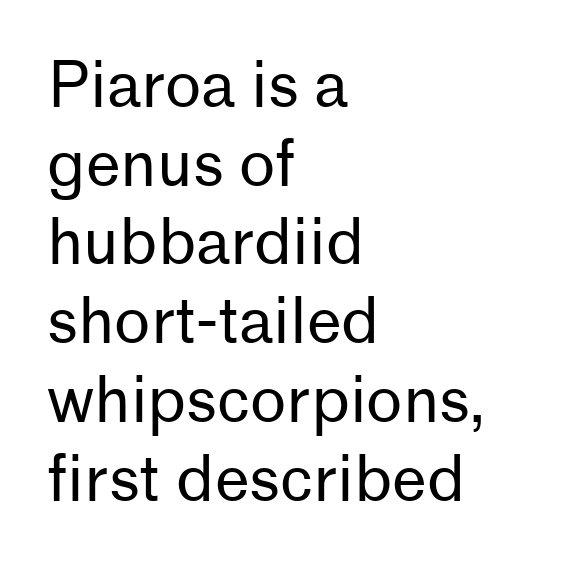
Is the block centered? No — it sits flush against the left margin. The weight tops out at a normal text grade. Do the letters lean? They stand straight. You can tell from the bare stems that sans-serif type was used. Vertically, the passage feels balanced, rows spaced as you'd expect.
